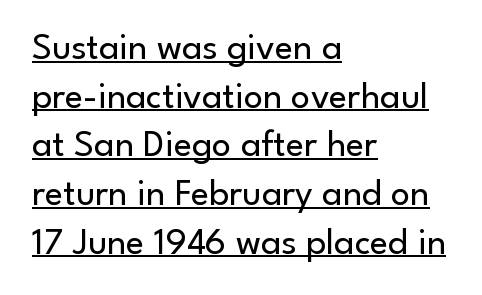
{"serif": "no", "italic": "no", "bold": "no", "weight": "regular", "width": "normal", "stroke_contrast": "low", "x_height": "small", "monospaced": "no", "underline": "yes", "align": "left", "line_spacing": "normal", "line_spacing_ratio": 1.28, "letter_spacing": "normal", "letter_spacing_em": 0.0, "glyph_px": 38}
